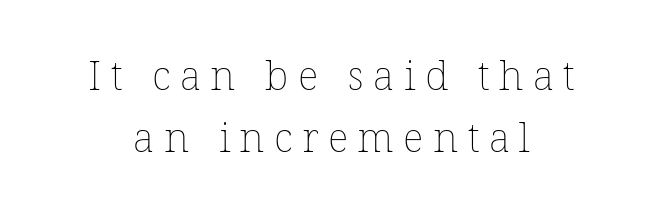
On a weight scale, this lands at 450 or below. Summary of vertical rhythm: regular, with standard interline spacing. Descenders are the only things crossing below the line. Spacing verdict: proportional, widths tailored to each character.
